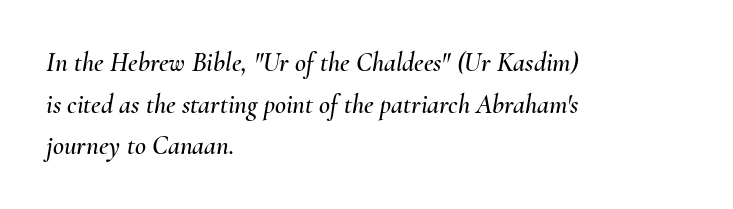
Each word holds together tightly as a unit, with standard inter-letter gaps. This sample keeps an unexceptional amount of space between lines. The zone under the glyphs is completely vacant. Designer's note — italics engaged. All the whitespace from short lines collects on the right.
